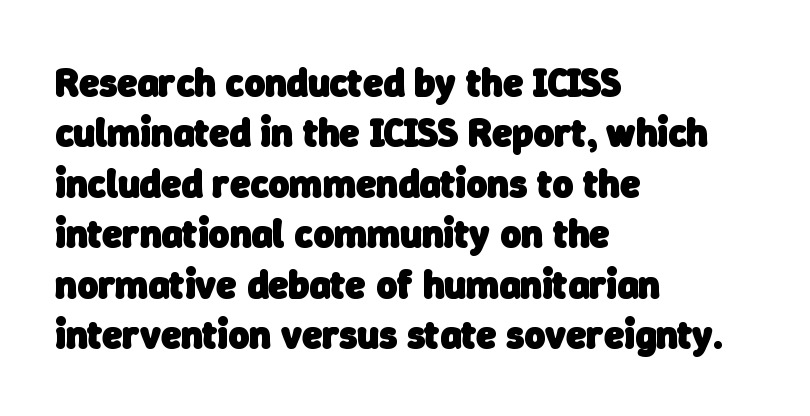
Q: Is the text bold? A: Yes.
Q: Is the typeface a serif or a sans-serif typeface? A: Sans-serif.
Q: Is the text underlined? A: No.
Q: How is the paragraph aligned? A: Left-aligned.
Q: Is the spacing between letters normal or unusually wide? A: Normal.
Q: Is the spacing between lines tight, normal or loose? A: Normal.
Q: Width (condensed, normal, or wide)? A: Normal.
Q: Stroke contrast? A: Low.
Q: x-height? A: Medium.
Q: Monospaced? A: No.
